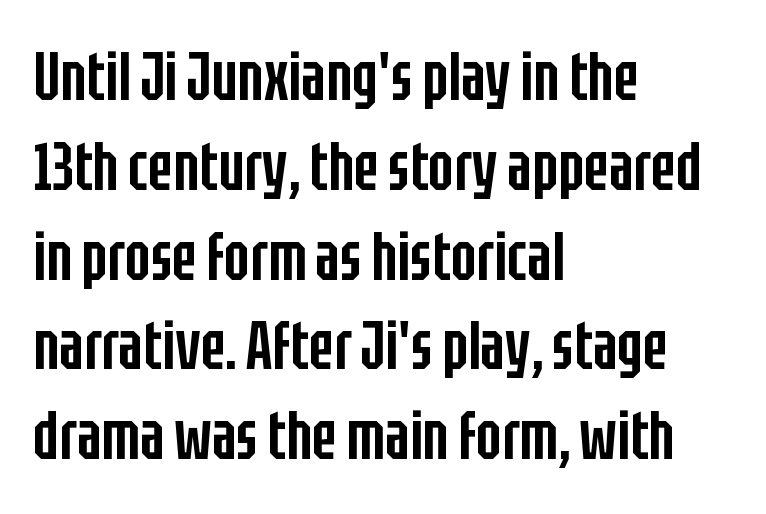
The image shows 67 px semibold, condensed sans-serif type, upright; set left-aligned, normal line spacing (1.34x), normal letter spacing, not underlined; low stroke contrast and a large x-height.
